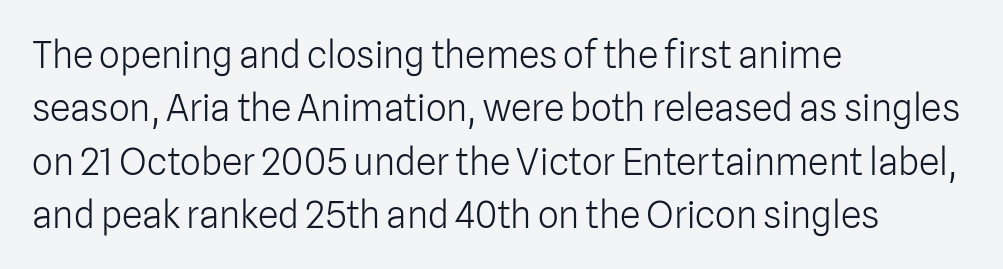
You could not count columns in this text — the font is proportionally spaced. The compositor pushed each line to the left boundary. Is there much room between lines? A standard amount, neither cramped nor airy. Words float on clear page, feet unadorned. No extra ink here — the face is not bold. Is there any slant? The stems are plumb.
